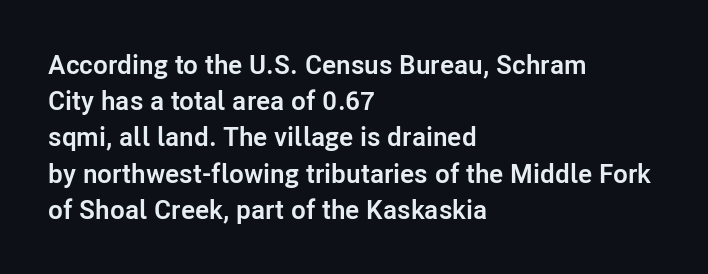
Q: Is the text bold? A: Yes.
Q: Is the text italic (slanted)? A: No, it is upright.
Q: Is the text underlined? A: No.
Q: How is the paragraph aligned? A: Left-aligned.
Q: Is the spacing between letters normal or unusually wide? A: Normal.
Q: Is the spacing between lines tight, normal or loose? A: Normal.
